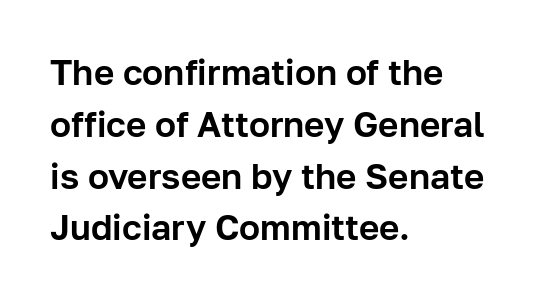
The image shows 35 px sans-serif type, upright; set left-aligned, normal line spacing (1.48x), normal letter spacing, not underlined; low stroke contrast and a medium x-height.
